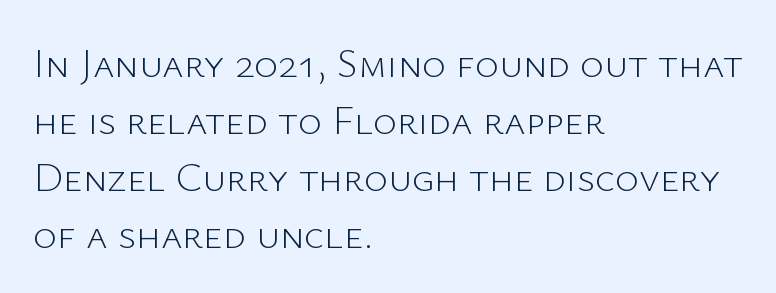
The image shows 41 px light sans-serif type, upright; set left-aligned, normal line spacing (1.39x), normal letter spacing, not underlined; low stroke contrast and a medium x-height.
